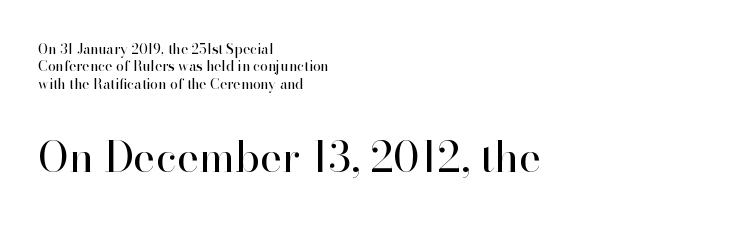
{"serif": "yes", "italic": "no", "bold": "no", "weight": "regular", "width": "normal", "stroke_contrast": "high", "x_height": "small", "monospaced": "no", "underline": "no", "align": "left", "line_spacing": "normal", "line_spacing_ratio": 1.25, "letter_spacing": "normal", "letter_spacing_em": 0.0, "larger_block": "second", "size_ratio": 3.0, "glyph_px": 42}
